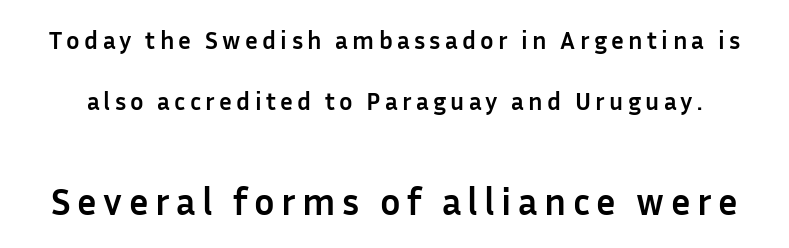
Q: Is the text bold? A: Yes.
Q: Is the text italic (slanted)? A: No, it is upright.
Q: Is the typeface a serif or a sans-serif typeface? A: Sans-serif.
Q: Is the text underlined? A: No.
Q: Is the spacing between lines tight, normal or loose? A: Loose.
Q: Which block of text is set in a larger size, the first (top) or the second (bottom)? A: The second (bottom) one.
Q: Width (condensed, normal, or wide)? A: Normal.
Q: Stroke contrast? A: Low.
Q: x-height? A: Medium.
Q: Monospaced? A: No.
